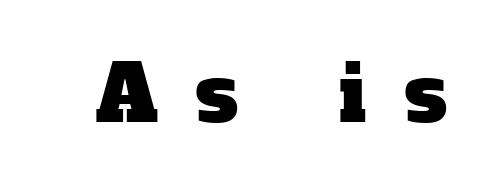
{"serif": "yes", "width": "normal", "stroke_contrast": "low", "x_height": "medium", "monospaced": "no", "underline": "no", "letter_spacing": "wide", "letter_spacing_em": 0.5, "glyph_px": 78}
